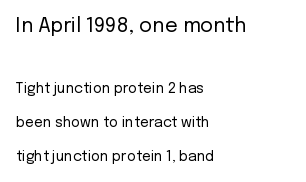
{"italic": "no", "bold": "no", "underline": "no", "align": "left", "line_spacing": "loose", "line_spacing_ratio": 2.44, "letter_spacing": "normal", "letter_spacing_em": 0.0, "larger_block": "first", "size_ratio": 1.43, "glyph_px": 20}
